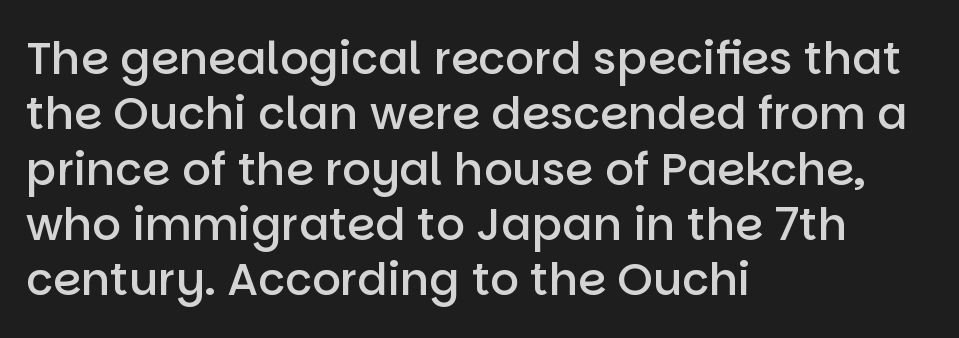
Q: Is the text bold? A: Semi-bold.
Q: Is the text italic (slanted)? A: No, it is upright.
Q: Is the typeface a serif or a sans-serif typeface? A: Sans-serif.
Q: Is the text underlined? A: No.
Q: How is the paragraph aligned? A: Left-aligned.
Q: Is the spacing between letters normal or unusually wide? A: Normal.
Q: Width (condensed, normal, or wide)? A: Normal.
Q: Stroke contrast? A: Low.
Q: x-height? A: Large.
Q: Monospaced? A: No.
